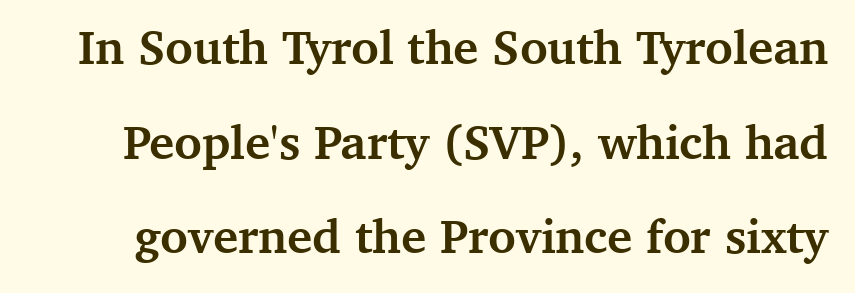
In terms of weight, the rendering is a true, heavy bold. A clean baseline with only descenders dipping below it. The designer dialed line spacing up above the default. Do the characters align in a grid? No, the font is proportional.
